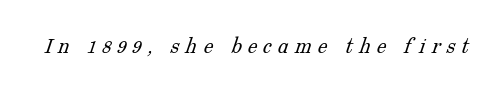
Q: Is the text bold? A: No.
Q: Is the text underlined? A: No.
Q: Is the spacing between letters normal or unusually wide? A: Unusually wide.
